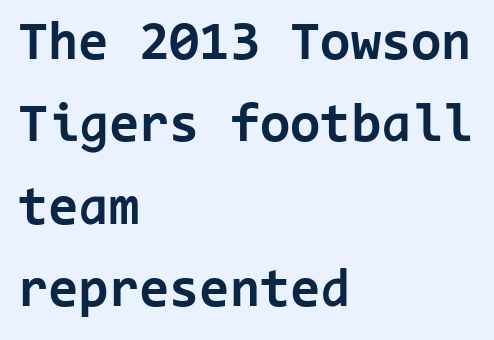
The image shows 55 px bold sans-serif type, upright, monospaced; set left-aligned, normal line spacing (1.5x), normal letter spacing, not underlined; low stroke contrast and a medium x-height.
